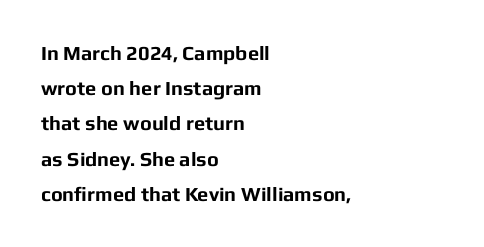
Q: Is the text bold? A: Yes.
Q: Is the text italic (slanted)? A: No, it is upright.
Q: Is the text underlined? A: No.
Q: How is the paragraph aligned? A: Left-aligned.
Q: Is the spacing between letters normal or unusually wide? A: Normal.
